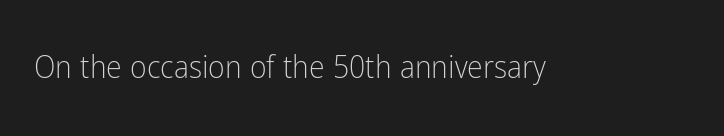
{"serif": "no", "italic": "no", "bold": "no", "weight": "light", "width": "condensed", "stroke_contrast": "low", "x_height": "medium", "monospaced": "no", "underline": "no", "letter_spacing": "normal", "letter_spacing_em": 0.0, "glyph_px": 32}
